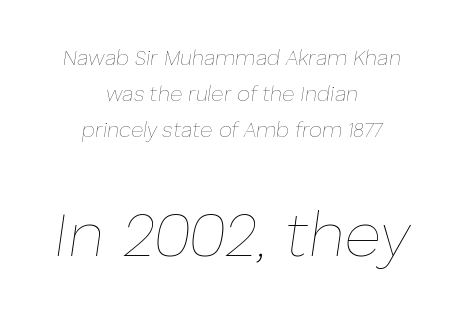
{"italic": "yes", "lean": "right", "slant_degrees": 8, "bold": "no", "weight": "thin", "width": "normal", "stroke_contrast": "low", "x_height": "medium", "monospaced": "no", "underline": "no", "align": "center", "line_spacing_ratio": 1.72, "letter_spacing": "normal", "letter_spacing_em": 0.0, "larger_block": "second", "size_ratio": 3.0, "glyph_px": 63}
